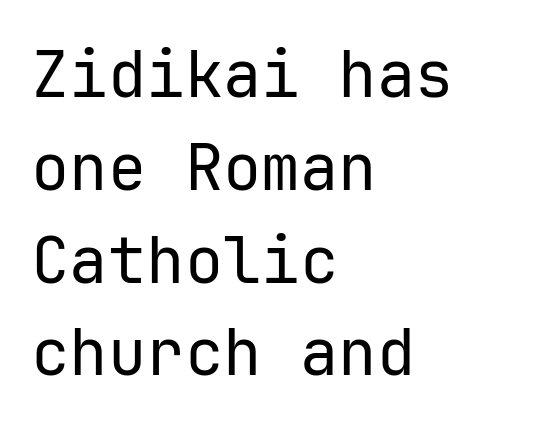
Q: Is the text bold? A: No.
Q: Is the text italic (slanted)? A: No, it is upright.
Q: Is the typeface a serif or a sans-serif typeface? A: Sans-serif.
Q: Is the text underlined? A: No.
Q: How is the paragraph aligned? A: Left-aligned.
Q: Is the spacing between letters normal or unusually wide? A: Normal.
Q: Is the spacing between lines tight, normal or loose? A: Normal.
Q: Width (condensed, normal, or wide)? A: Normal.
Q: Stroke contrast? A: Low.
Q: x-height? A: Medium.
Q: Monospaced? A: Yes.
